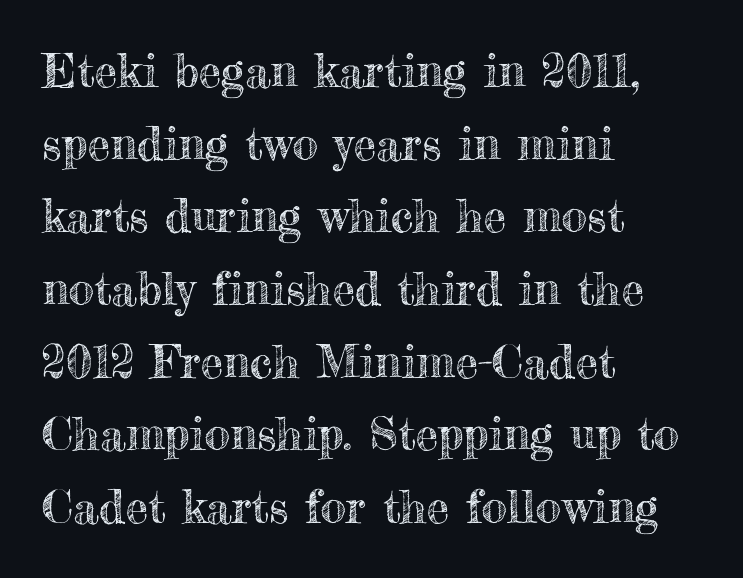
{"italic": "no", "width": "normal", "x_height": "small", "monospaced": "no", "underline": "no", "align": "left", "line_spacing": "normal", "line_spacing_ratio": 1.58, "letter_spacing": "normal", "letter_spacing_em": 0.0, "glyph_px": 46}
